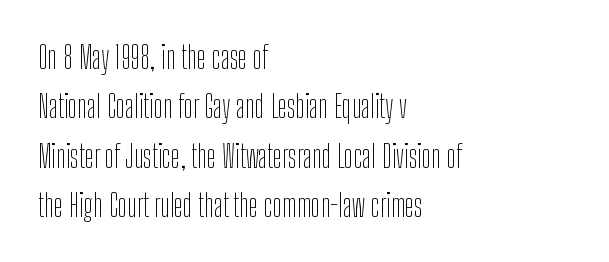
Q: Is the text bold? A: No.
Q: Is the text italic (slanted)? A: No, it is upright.
Q: Is the typeface a serif or a sans-serif typeface? A: Sans-serif.
Q: Is the text underlined? A: No.
Q: How is the paragraph aligned? A: Left-aligned.
Q: Is the spacing between letters normal or unusually wide? A: Normal.
Q: Is the spacing between lines tight, normal or loose? A: Normal.
Q: Width (condensed, normal, or wide)? A: Condensed.
Q: Stroke contrast? A: Low.
Q: x-height? A: Medium.
Q: Monospaced? A: No.
